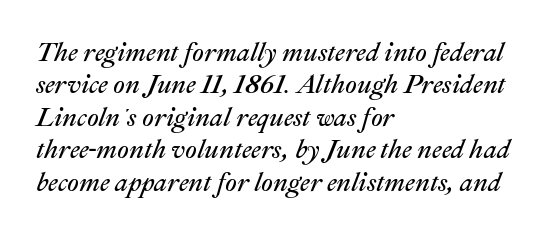
Q: Is the text bold? A: No.
Q: Is the text italic (slanted)? A: Yes, it leans right by about 22 degrees.
Q: Is the text underlined? A: No.
Q: How is the paragraph aligned? A: Left-aligned.
Q: Is the spacing between letters normal or unusually wide? A: Normal.
Q: Is the spacing between lines tight, normal or loose? A: Normal.
